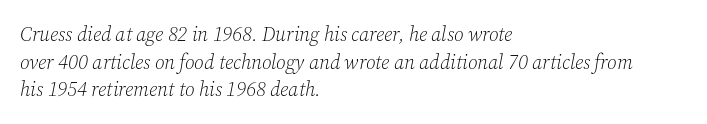
The image shows 20 px text type, italic (leaning right); set left-aligned, normal line spacing (1.38x), normal letter spacing, not underlined.
